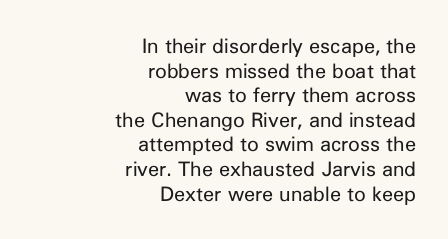
The image shows 20 px text type, upright; set right-aligned, line spacing 1.23x, normal letter spacing, not underlined.
